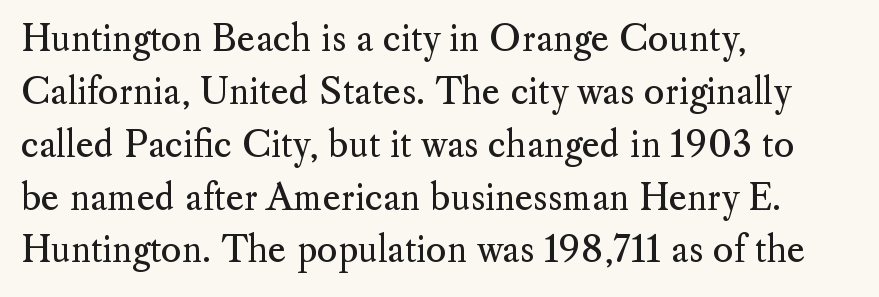
Every stem runs plumb, perpendicular to the baseline. Characters follow at the spacing the type designer built in. These glyphs show unthickened strokes, regular width or finer. The lines in this sample share a left origin and differ only in where they stop. Do the characters align in a grid? No, the font is proportional. The zone under the glyphs is completely vacant.
